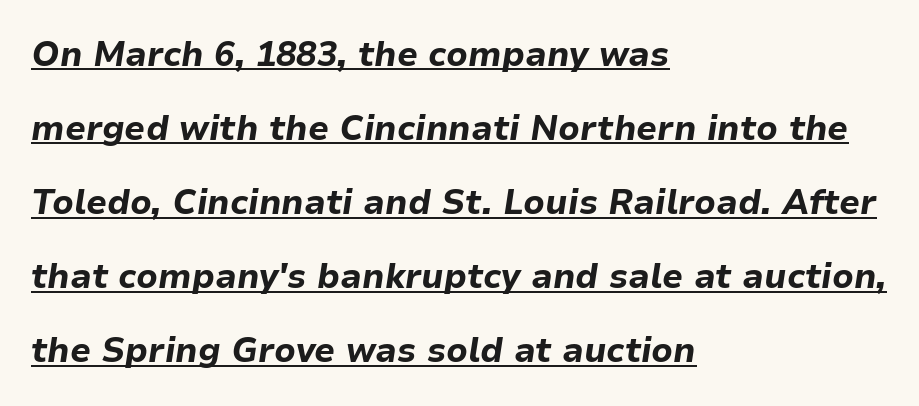
Q: Is the text bold? A: Yes.
Q: Is the text italic (slanted)? A: Yes, it leans right by about 9 degrees.
Q: Is the text underlined? A: Yes.
Q: How is the paragraph aligned? A: Left-aligned.
Q: Is the spacing between letters normal or unusually wide? A: Normal.
Q: Is the spacing between lines tight, normal or loose? A: Loose.
Q: Width (condensed, normal, or wide)? A: Normal.
Q: Stroke contrast? A: Low.
Q: x-height? A: Medium.
Q: Monospaced? A: No.
